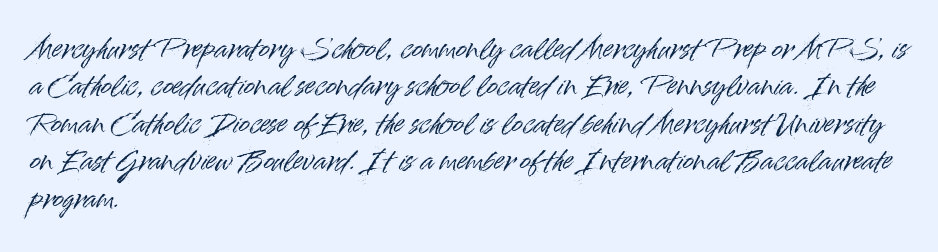
{"underline": "no", "align": "left", "line_spacing": "normal", "line_spacing_ratio": 1.44, "letter_spacing": "normal", "letter_spacing_em": 0.0, "glyph_px": 26}
